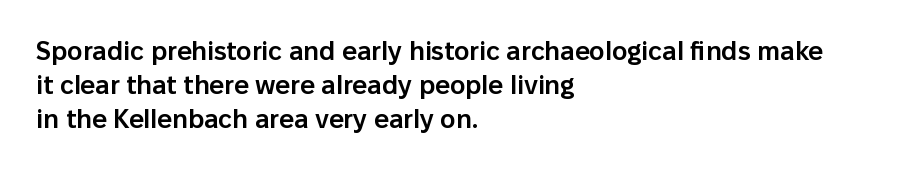
Q: Is the text bold? A: Semi-bold.
Q: Is the text italic (slanted)? A: No, it is upright.
Q: Is the text underlined? A: No.
Q: How is the paragraph aligned? A: Left-aligned.
Q: Is the spacing between letters normal or unusually wide? A: Normal.
Q: Is the spacing between lines tight, normal or loose? A: Normal.
